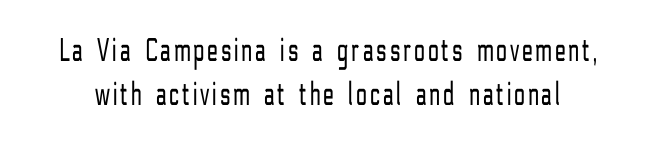
{"serif": "no", "italic": "no", "bold": "no", "weight": "light", "width": "condensed", "stroke_contrast": "low", "x_height": "medium", "monospaced": "no", "underline": "no", "line_spacing": "normal", "line_spacing_ratio": 1.28, "glyph_px": 34}
